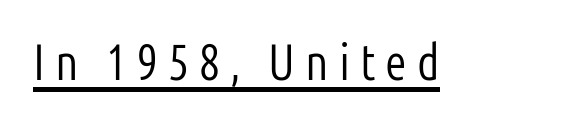
{"serif": "no", "italic": "no", "bold": "no", "weight": "light", "width": "condensed", "stroke_contrast": "low", "x_height": "medium", "monospaced": "no", "underline": "yes", "letter_spacing": "wide", "letter_spacing_em": 0.2, "glyph_px": 50}
